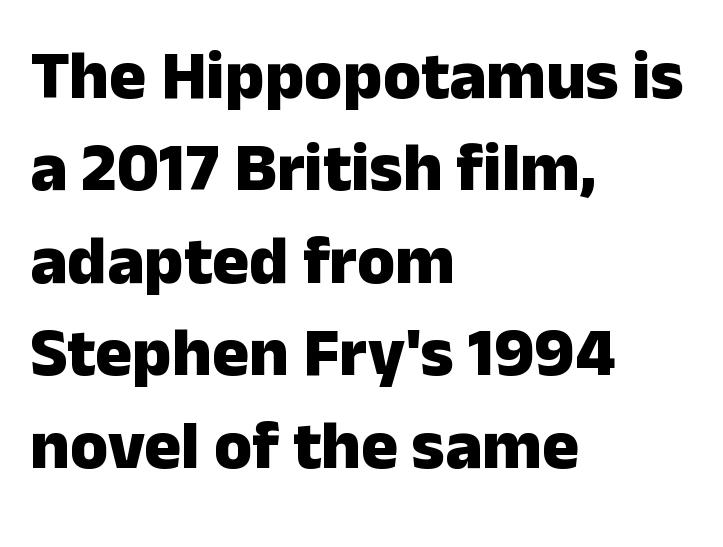
This rendering features lettering with no underline. Strokes here are thick enough to call this a true bold. Here the designer chose a conventional face with non-uniform glyph widths. Here the glyphs are tracked normally, forming tight word shapes.
